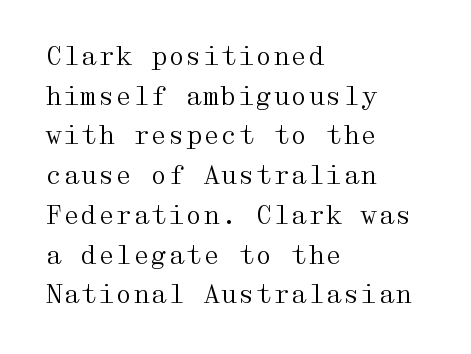
Q: Is the text bold? A: No.
Q: Is the text italic (slanted)? A: No, it is upright.
Q: Is the text underlined? A: No.
Q: How is the paragraph aligned? A: Left-aligned.
Q: Is the spacing between letters normal or unusually wide? A: Normal.
Q: Is the spacing between lines tight, normal or loose? A: Normal.
